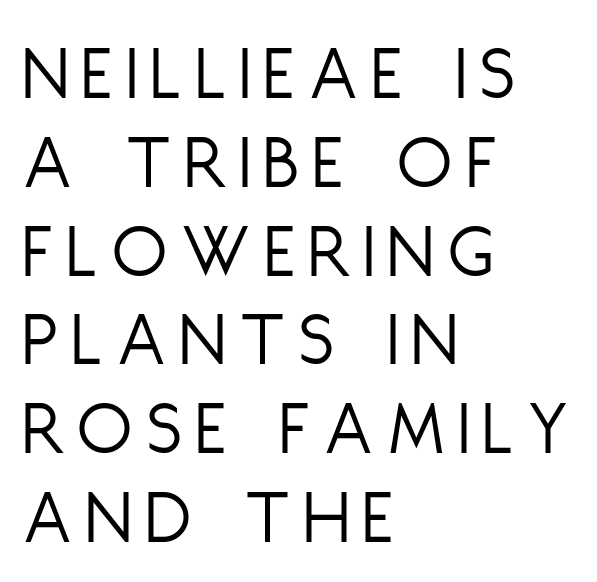
The image shows 80 px light, condensed sans-serif type, upright; set left-aligned, tight line spacing (1.11x), not underlined; low stroke contrast and a large x-height.
